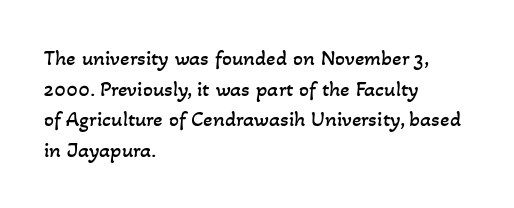
The letters sit at their default tracking, neither squeezed nor spread. Check under the words: just untouched page. The characters are drawn with everyday or finer stroke widths. A typesetter would call this leading conventional body-copy spacing.
